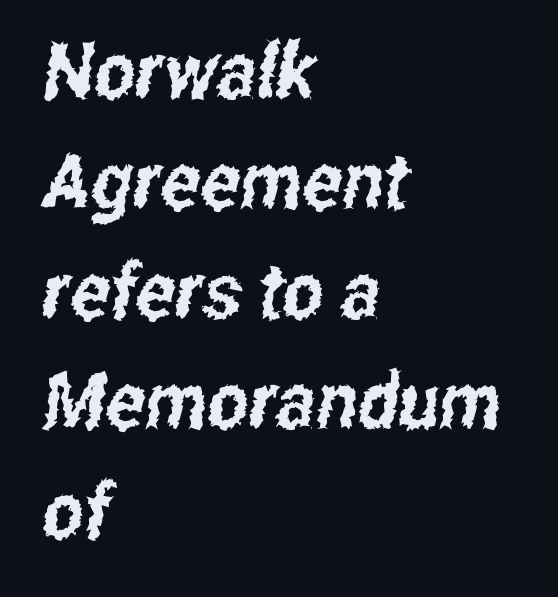
Do the characters align in a grid? No, the font is proportional. I'd call this a sans setting — the letters go barefoot. The type is set solid horizontally, with unmodified tracking. A classic flush-left, rag-right setting is used for this passage. Has an underline been added? It has not. Compared with typical paragraphs, the rows here are spaced about the same.
